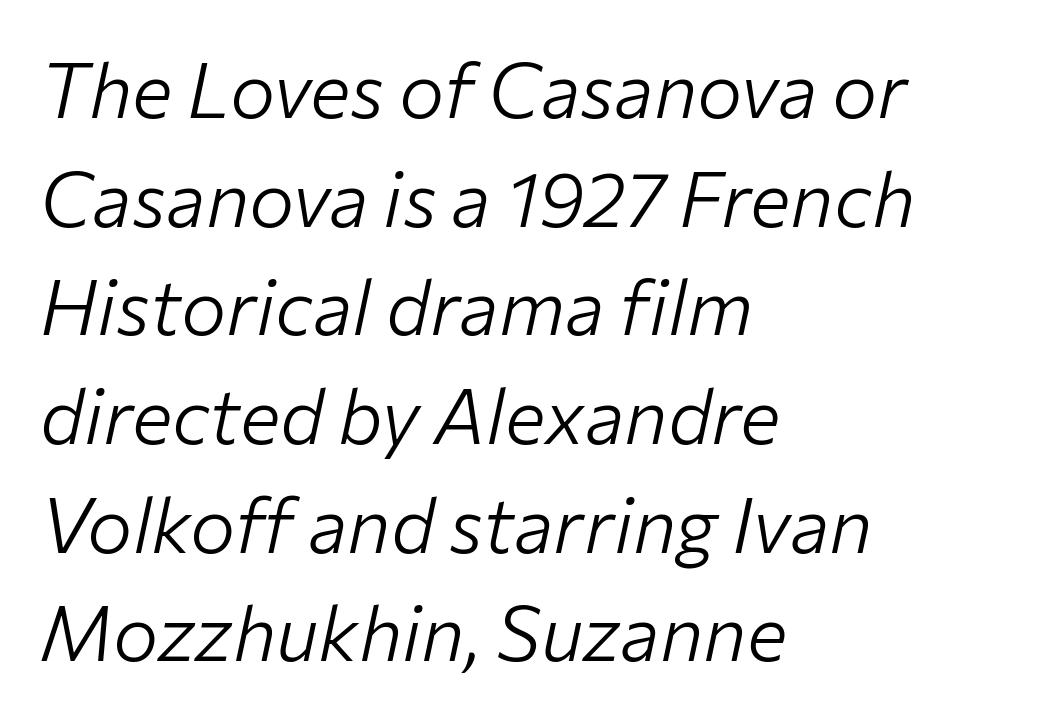
Emphasis-style slanted type is in use. Baseline-to-baseline distance is the conventional proportion of letter height. Do the characters align in a grid? No, the font is proportional. Here the glyphs are tracked normally, forming tight word shapes. Is the stroke heavy? The answer is a plain regular-or-lighter.
